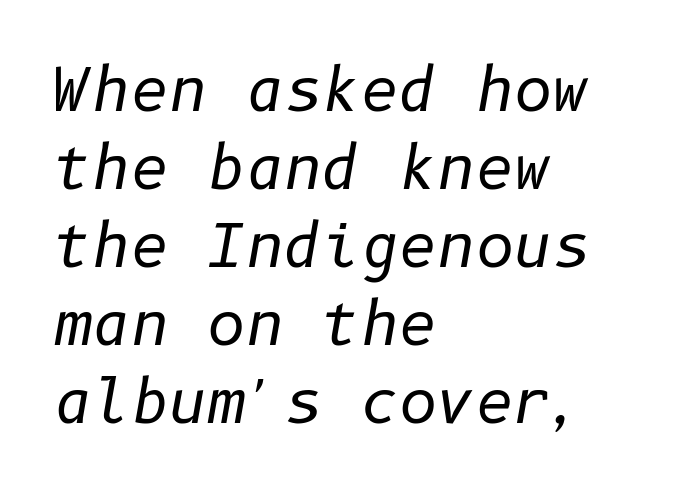
Q: Is the text bold? A: No.
Q: Is the text italic (slanted)? A: Yes, it leans right by about 10 degrees.
Q: Is the text underlined? A: No.
Q: How is the paragraph aligned? A: Left-aligned.
Q: Is the spacing between letters normal or unusually wide? A: Normal.
Q: Is the spacing between lines tight, normal or loose? A: Normal.
Q: Width (condensed, normal, or wide)? A: Normal.
Q: Stroke contrast? A: Low.
Q: x-height? A: Medium.
